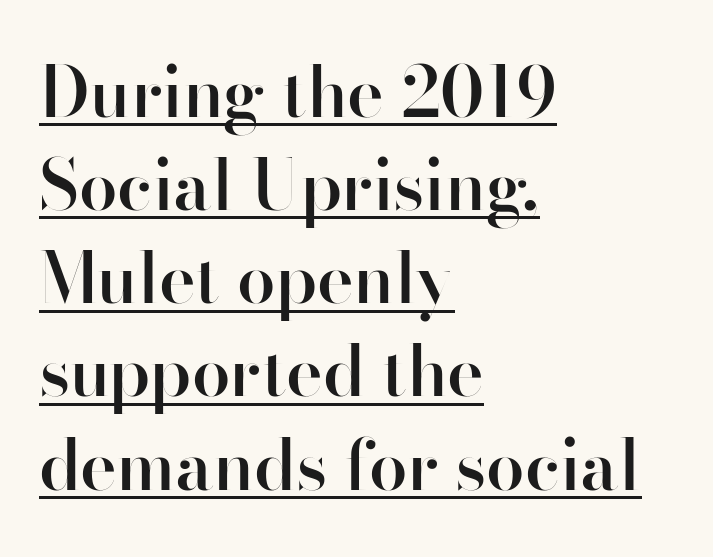
Q: Is the text bold? A: Semi-bold.
Q: Is the text italic (slanted)? A: No, it is upright.
Q: Is the typeface a serif or a sans-serif typeface? A: Sans-serif.
Q: Is the text underlined? A: Yes.
Q: How is the paragraph aligned? A: Left-aligned.
Q: Is the spacing between letters normal or unusually wide? A: Normal.
Q: Is the spacing between lines tight, normal or loose? A: Normal.
Q: Width (condensed, normal, or wide)? A: Normal.
Q: Stroke contrast? A: High.
Q: x-height? A: Small.
Q: Monospaced? A: No.
